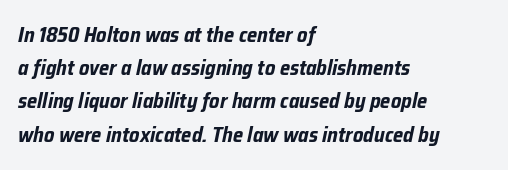
The image shows 21 px bold type, italic (leaning right); set left-aligned, normal line spacing (1.58x), normal letter spacing, not underlined.
